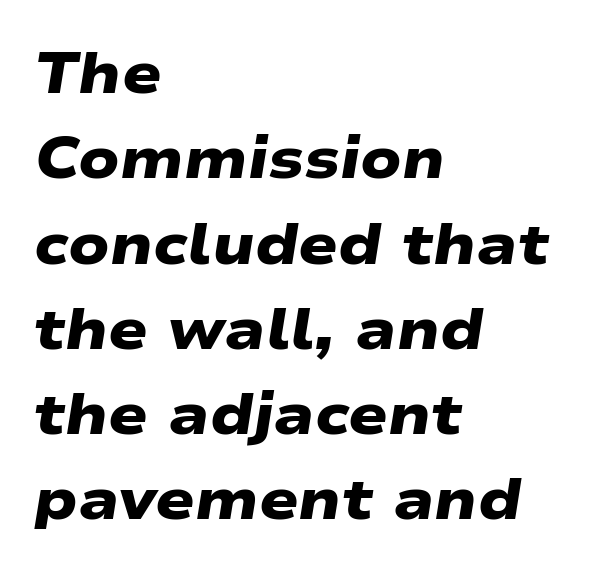
Caption: multi-line text, flush left, ragged right. Spacing verdict: proportional, widths tailored to each character. What stands out about the letter spacing? Nothing — it is the standard amount. The type family on display is of the sans-serif kind. One glance says typical: line gaps are just what's usual.
